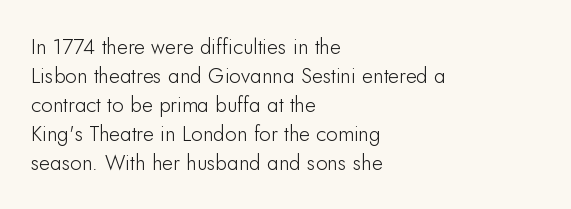
Q: Is the text italic (slanted)? A: No, it is upright.
Q: Is the text underlined? A: No.
Q: How is the paragraph aligned? A: Left-aligned.
Q: Is the spacing between letters normal or unusually wide? A: Normal.
Q: Is the spacing between lines tight, normal or loose? A: Normal.
